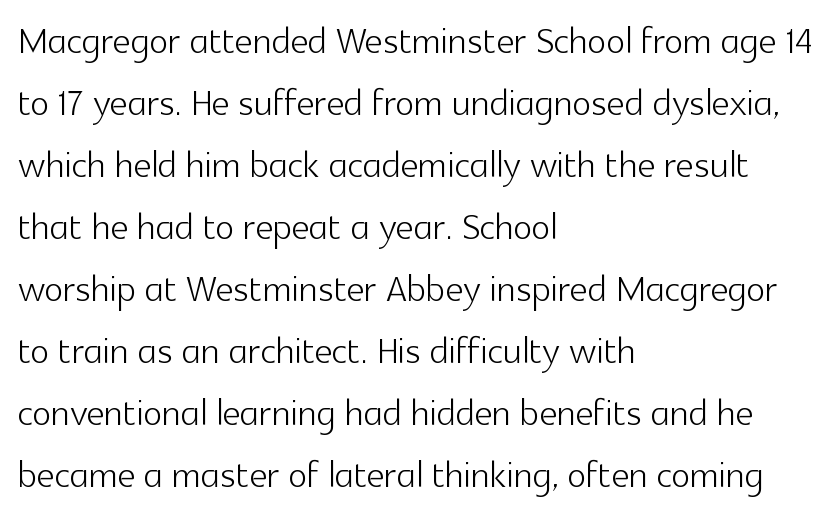
A typesetter would call this zero additional tracking. Each stroke keeps to a modest, everyday thickness or less. Leftover space on each line is placed entirely after the last word. Stroke terminals: plain, sans-serif.
